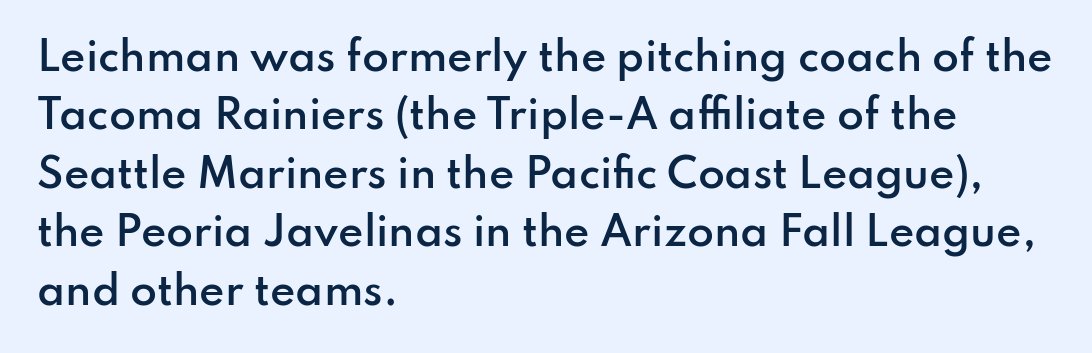
{"serif": "no", "italic": "no", "bold": "semi", "weight": "semibold", "width": "normal", "stroke_contrast": "low", "x_height": "small", "monospaced": "no", "underline": "no", "align": "left", "line_spacing": "normal", "line_spacing_ratio": 1.5, "letter_spacing": "normal", "letter_spacing_em": 0.0, "glyph_px": 39}
